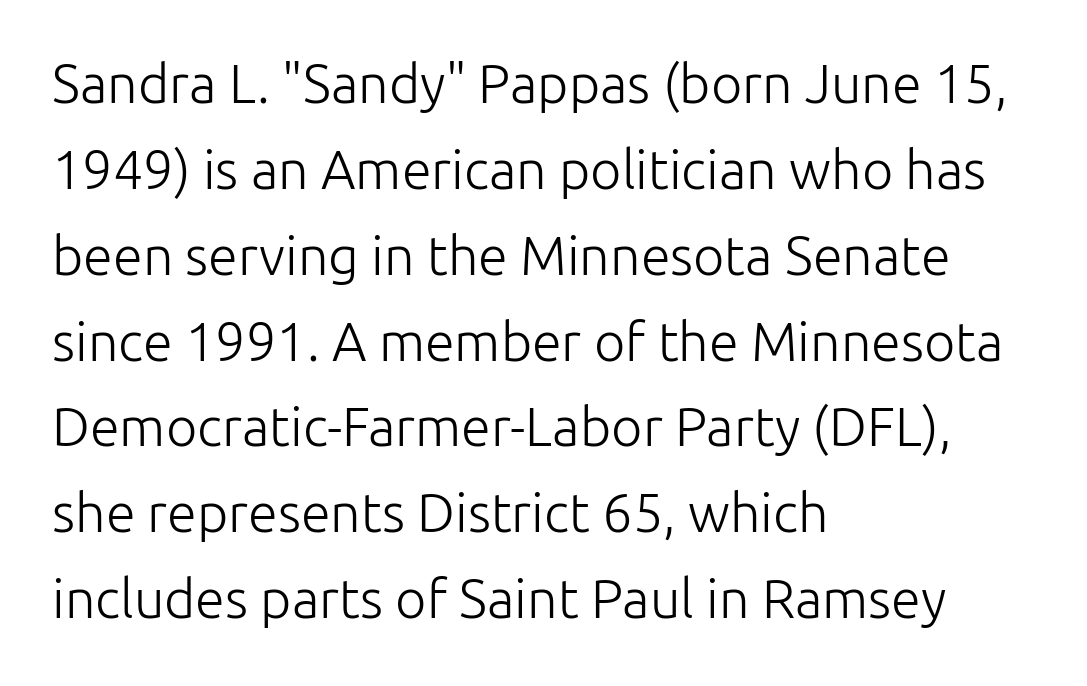
Evenly set lines give the paragraph a standard silhouette. The font sits on the lighter half of the weight spectrum, regular included. Between one letter and the next there's only the usual sliver of space. The space directly below the letters is spotless. The passage is arranged the way most books set body copy — flush left.
